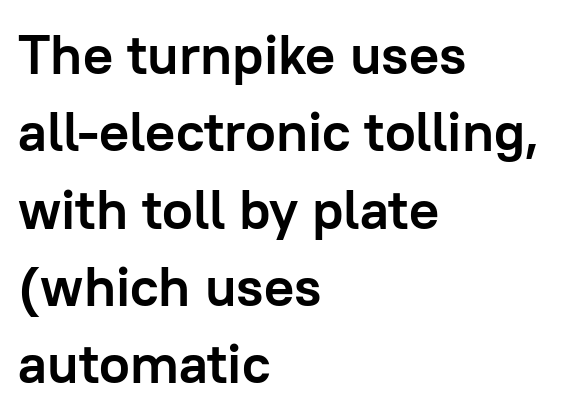
{"serif": "no", "italic": "no", "bold": "yes", "weight": "semibold", "width": "normal", "stroke_contrast": "low", "x_height": "medium", "monospaced": "no", "underline": "no", "align": "left", "line_spacing": "normal", "line_spacing_ratio": 1.38, "letter_spacing": "normal", "letter_spacing_em": 0.0, "glyph_px": 56}
